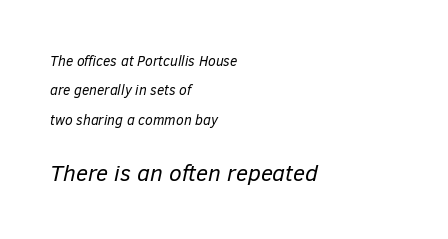
The image shows 23 px text type, italic (leaning right); set left-aligned, loose line spacing (2.09x), normal letter spacing, not underlined; the second (bottom) block is 1.64x larger.
